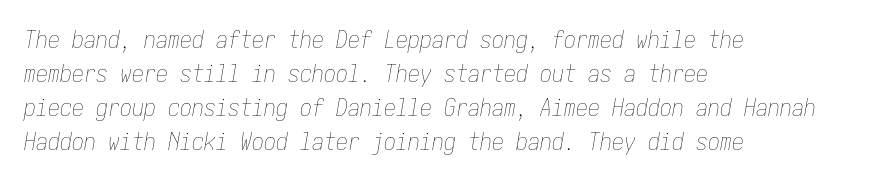
Typeset ragged right — the left edge is the straight one. Underline: absent. Looking at the ascenders, they clearly lean. The lines sit at an ordinary, default distance from one another. Is the letter spacing exaggerated? No — it looks like the ordinary default. Stem width sits at or under what a default text font uses.
